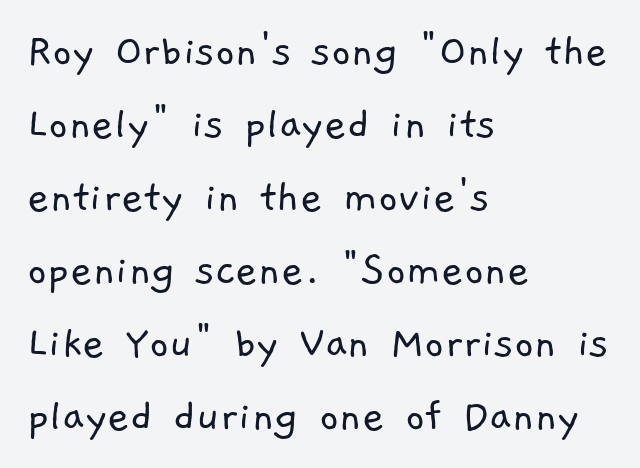
If you measured baseline to baseline, you'd find a middling distance. Each line starts at the same left margin while the right side varies. Do the characters align in a grid? No, the font is proportional. Vertical stems look standard width or narrower in stroke. The foot of each line stays bare and open.
